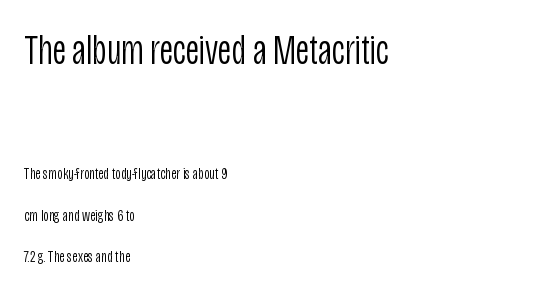
The image shows 43 px light, condensed sans-serif type, upright; set left-aligned, loose line spacing (2.44x), normal letter spacing, not underlined; the first (top) block is 2.53x larger; low stroke contrast and a large x-height.
